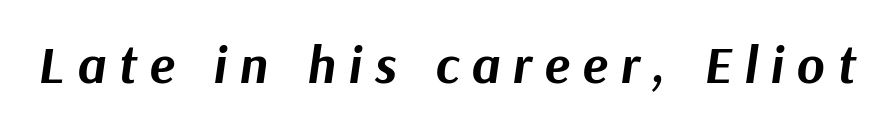
The image shows 53 px bold type, italic (leaning right); set unusually wide letter spacing (+0.24 em), not underlined; medium stroke contrast and a medium x-height.
